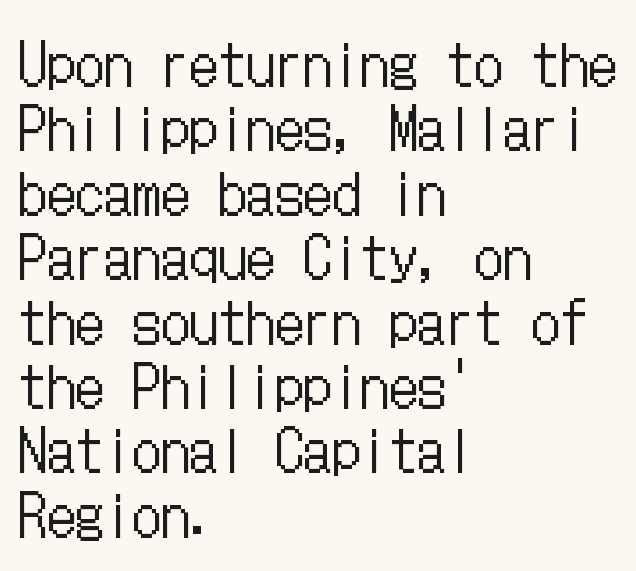
Beneath every word, the page is bare. Short and long lines alike share a common starting point at left. When letters stand straight like this, we call the style roman or upright. Cramped leading. A typesetter would call this zero additional tracking. The characters are drawn with everyday or finer stroke widths.
